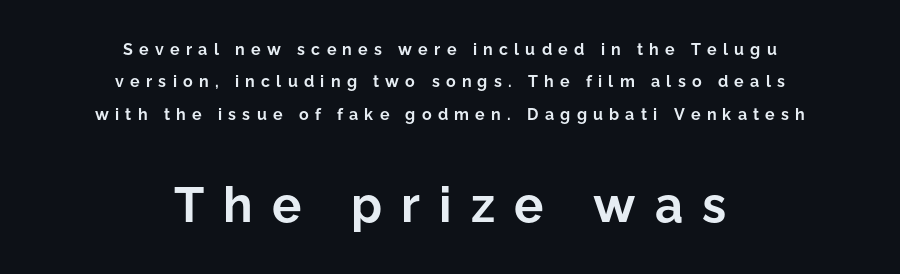
{"serif": "no", "italic": "no", "bold": "yes", "weight": "bold", "width": "normal", "stroke_contrast": "low", "x_height": "medium", "monospaced": "no", "underline": "no", "align": "center", "line_spacing": "loose", "line_spacing_ratio": 2.02, "letter_spacing": "wide", "letter_spacing_em": 0.39, "larger_block": "second", "size_ratio": 3.06, "glyph_px": 49}
